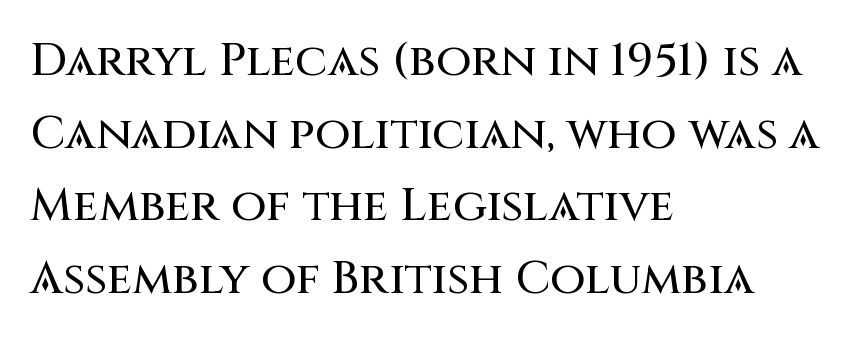
{"serif": "no", "italic": "no", "width": "normal", "stroke_contrast": "medium", "x_height": "large", "monospaced": "no", "underline": "no", "align": "left", "line_spacing": "normal", "line_spacing_ratio": 1.58, "letter_spacing": "normal", "letter_spacing_em": 0.0, "glyph_px": 46}
